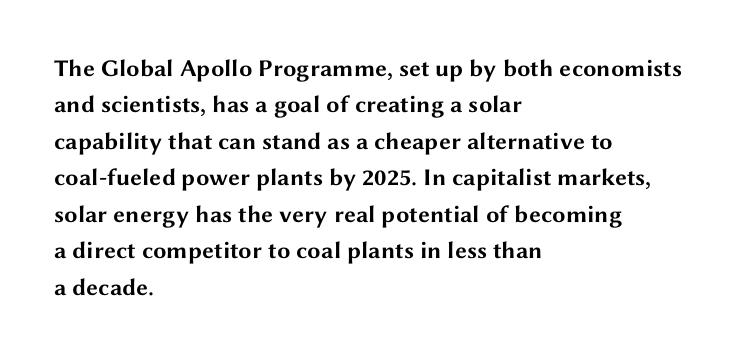
{"italic": "no", "bold": "yes", "underline": "no", "align": "left", "line_spacing": "normal", "line_spacing_ratio": 1.52, "letter_spacing": "normal", "letter_spacing_em": 0.0, "glyph_px": 24}
